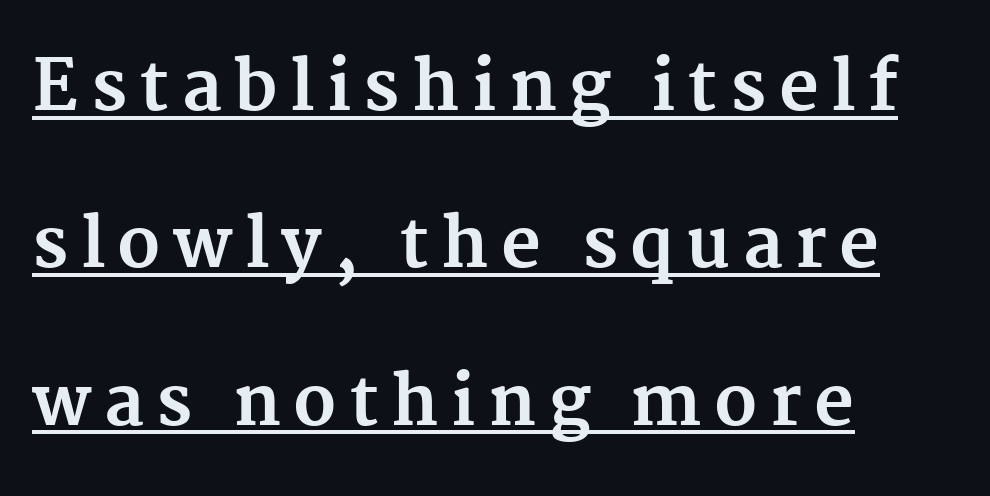
Q: Is the text bold? A: Yes.
Q: Is the text italic (slanted)? A: No, it is upright.
Q: Is the typeface a serif or a sans-serif typeface? A: Serif.
Q: Is the text underlined? A: Yes.
Q: How is the paragraph aligned? A: Left-aligned.
Q: Is the spacing between lines tight, normal or loose? A: Loose.
Q: Width (condensed, normal, or wide)? A: Normal.
Q: Stroke contrast? A: Medium.
Q: x-height? A: Medium.
Q: Monospaced? A: No.
